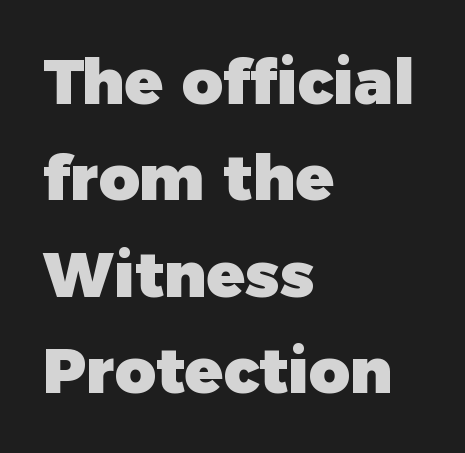
Each glyph is drawn with heavy, bold strokes. Looks like regular typesetting: each glyph gets only the width it needs. The setting favours the left margin, as ordinary paragraphs usually do. The passage shown is typeset with a sans-serif family. The lettering stays uniformly vertical, giving the passage a roman look.
